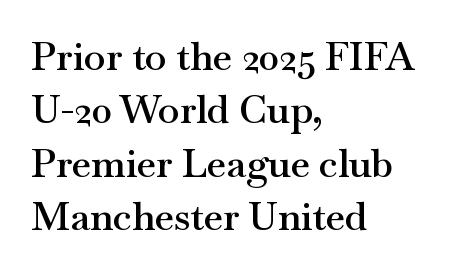
Q: Is the text bold? A: Semi-bold.
Q: Is the text italic (slanted)? A: No, it is upright.
Q: Is the typeface a serif or a sans-serif typeface? A: Serif.
Q: Is the text underlined? A: No.
Q: How is the paragraph aligned? A: Left-aligned.
Q: Is the spacing between letters normal or unusually wide? A: Normal.
Q: Is the spacing between lines tight, normal or loose? A: Normal.
Q: Width (condensed, normal, or wide)? A: Wide.
Q: Stroke contrast? A: Medium.
Q: x-height? A: Small.
Q: Monospaced? A: No.
